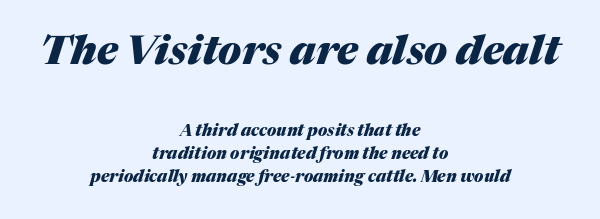
The image shows 40 px heavy type, italic (leaning right); set centered, normal line spacing (1.44x), normal letter spacing, not underlined; the first (top) block is 2.5x larger; medium stroke contrast and a medium x-height.
